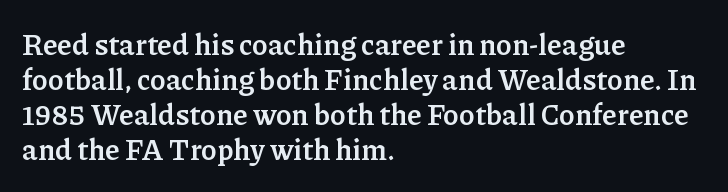
The image shows 29 px semibold serif type, upright; set left-aligned, line spacing 1.21x, normal letter spacing, not underlined; low stroke contrast and a medium x-height.
